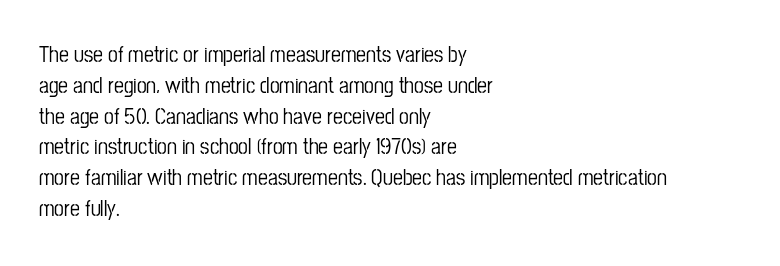
A classic flush-left, rag-right setting is used for this passage. Rendered with straight, roman letterforms. The rendering uses a moderate line-height, typical for paragraphs. In terms of letterspacing, this is plain default setting.
